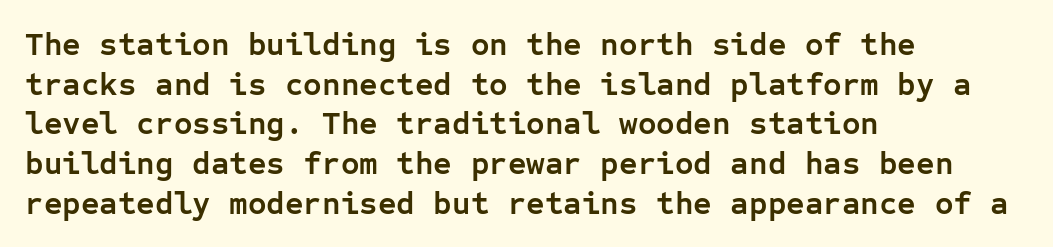
The image shows 32 px semibold sans-serif type, upright, monospaced; set left-aligned, line spacing 1.24x, normal letter spacing, not underlined; low stroke contrast and a medium x-height.
